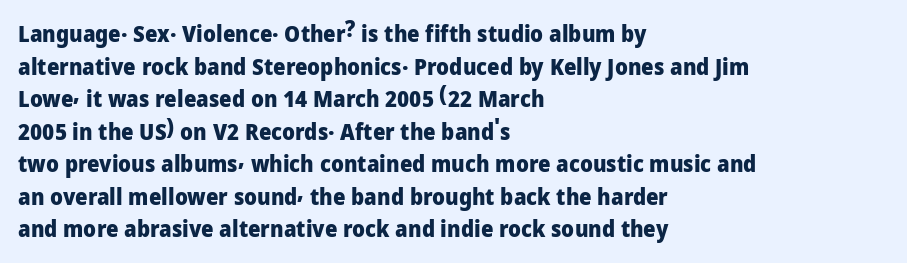
The image shows 22 px bold type, upright; set left-aligned, normal line spacing (1.48x), normal letter spacing, not underlined.
